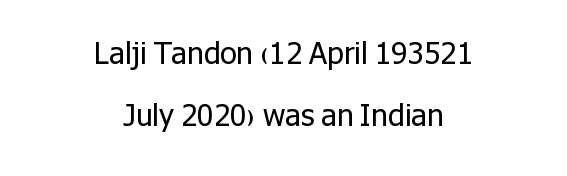
The area under the type is left untouched. Is this a fixed-width face? No — the glyphs have proportional, varying widths. Typographically, this falls in the sans-serif category. The paragraph shown floats in the horizontal middle. Reading down the column, the eye jumps a long way to each next line.
